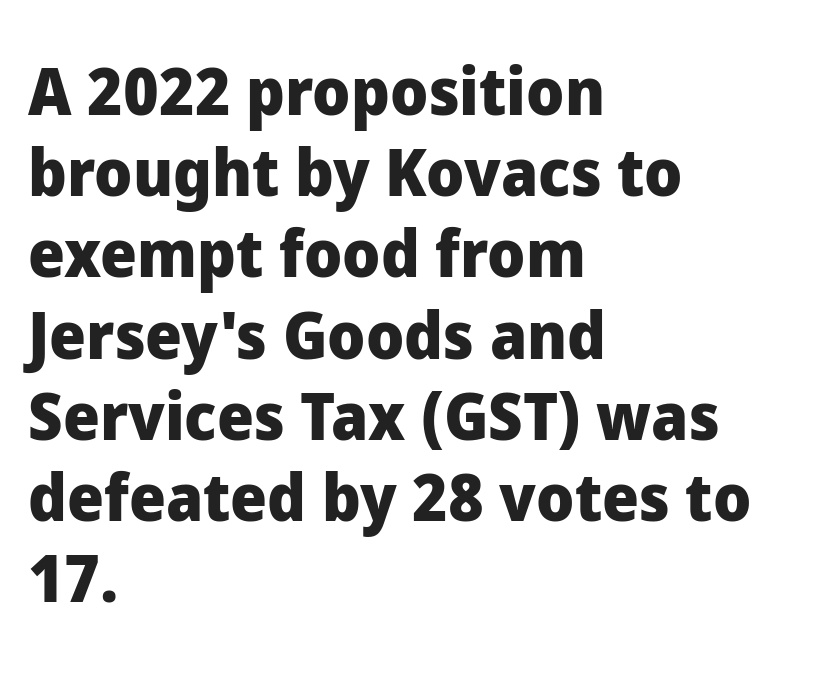
The image shows 65 px heavy sans-serif type, upright; set left-aligned, normal line spacing (1.25x), normal letter spacing, not underlined; low stroke contrast and a medium x-height.
